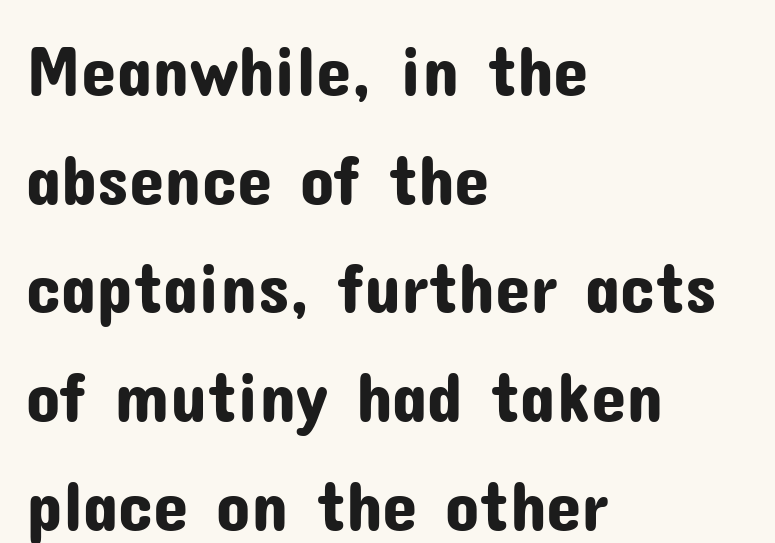
If you drew a line through each stem, it would be perfectly vertical. The letters sit at their default tracking, neither squeezed nor spread. Spacing verdict: proportional, widths tailored to each character. A normal amount of white space separates one row of letters from the next. Note: no serifs on the glyphs.
